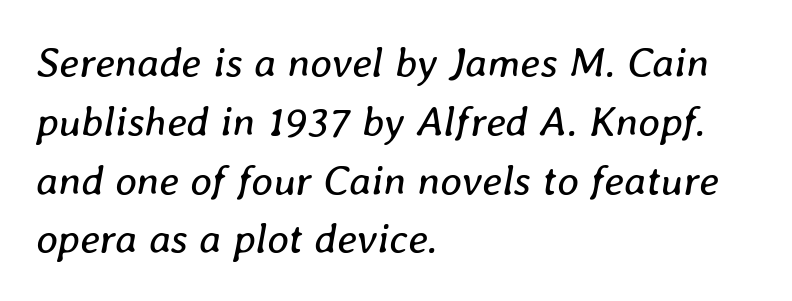
The image shows 42 px regular-weight type, italic (leaning right); set left-aligned, normal line spacing (1.4x), normal letter spacing, not underlined; low stroke contrast and a medium x-height.
